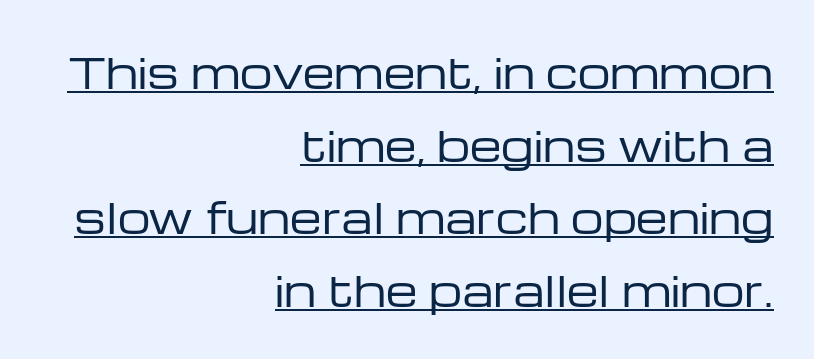
{"serif": "no", "italic": "no", "bold": "no", "weight": "regular", "width": "wide", "stroke_contrast": "low", "x_height": "medium", "monospaced": "no", "underline": "yes", "align": "right", "line_spacing_ratio": 1.77, "letter_spacing": "normal", "letter_spacing_em": 0.0, "glyph_px": 41}
